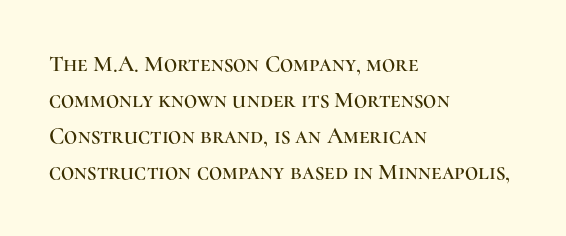
Regular leading. Check under the words: just untouched page. The type is set solid horizontally, with unmodified tracking. The paragraph has a hard left edge and a soft right edge.
